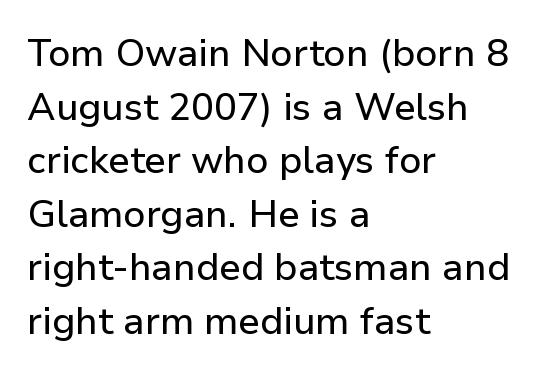
A typesetter would call this proportional, since set widths differ per character. No word sits above an underline. Evenly set lines give the paragraph a standard silhouette. In CSS terms this would be text-align: left. Does the type have serifs? No, each stem ends abruptly.
